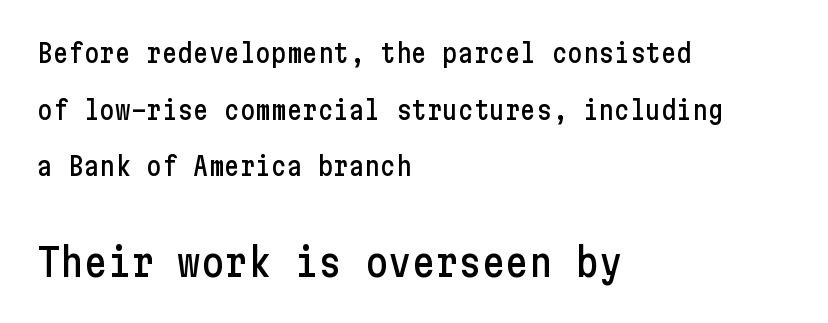
Size hierarchy here favors the trailing block over the leading one. Rule under the text: the space is simply empty. A roman cut, with each character standing at attention. Each line starts at the same left margin while the right side varies.
